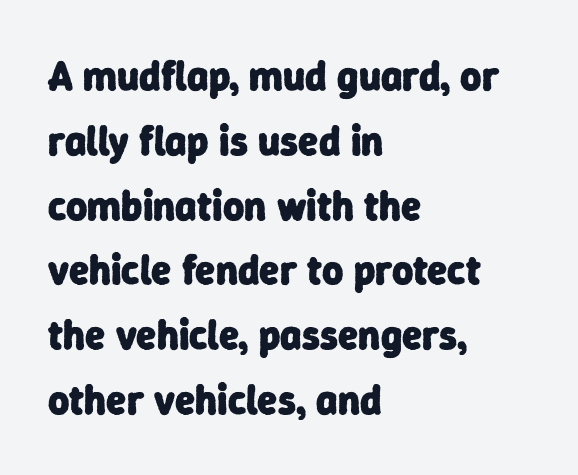
Q: Is the text bold? A: Yes.
Q: Is the typeface a serif or a sans-serif typeface? A: Sans-serif.
Q: Is the text underlined? A: No.
Q: How is the paragraph aligned? A: Left-aligned.
Q: Is the spacing between letters normal or unusually wide? A: Normal.
Q: Is the spacing between lines tight, normal or loose? A: Normal.
Q: Width (condensed, normal, or wide)? A: Normal.
Q: Stroke contrast? A: Low.
Q: x-height? A: Medium.
Q: Monospaced? A: No.
